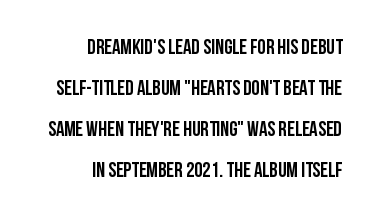
{"italic": "no", "bold": "yes", "underline": "no", "align": "right", "line_spacing": "loose", "line_spacing_ratio": 1.96, "letter_spacing": "normal", "letter_spacing_em": 0.0, "glyph_px": 21}
